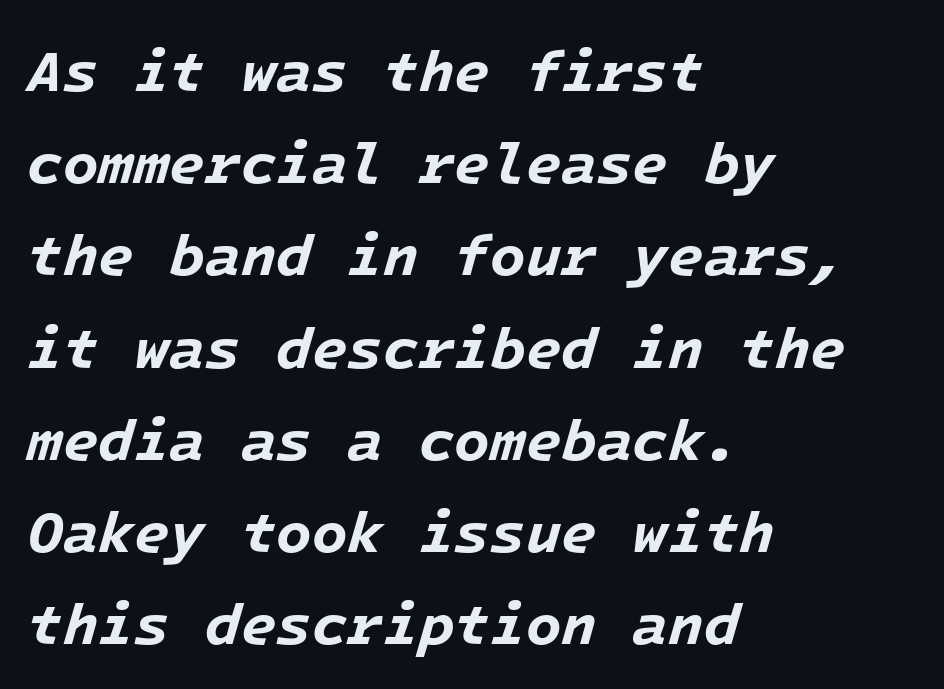
Q: Is the text bold? A: Yes.
Q: Is the text italic (slanted)? A: Yes, it leans right by about 16 degrees.
Q: Is the text underlined? A: No.
Q: How is the paragraph aligned? A: Left-aligned.
Q: Is the spacing between letters normal or unusually wide? A: Normal.
Q: Is the spacing between lines tight, normal or loose? A: Normal.
Q: Width (condensed, normal, or wide)? A: Normal.
Q: Stroke contrast? A: Low.
Q: x-height? A: Medium.
Q: Monospaced? A: Yes.
